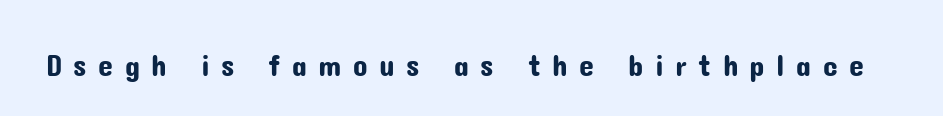
{"serif": "no", "italic": "no", "width": "normal", "stroke_contrast": "low", "x_height": "medium", "monospaced": "no", "underline": "no", "letter_spacing": "wide", "letter_spacing_em": 0.38, "glyph_px": 30}
